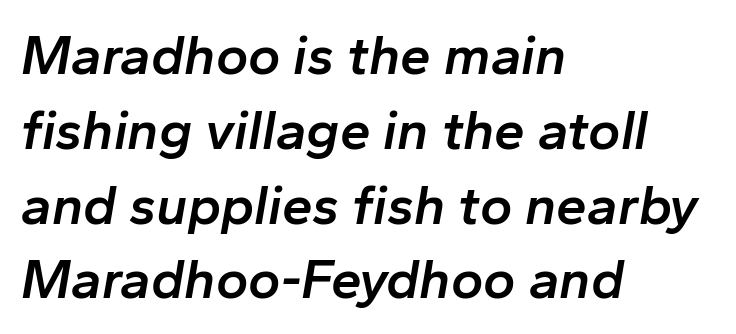
Stroke thickness is moderately raised; the sample reads as semibold. Is this a fixed-width face? No — the glyphs have proportional, varying widths. Would a proofreader flag this as italicized? Yes. Glance below the letters and you will spot only blank space.
